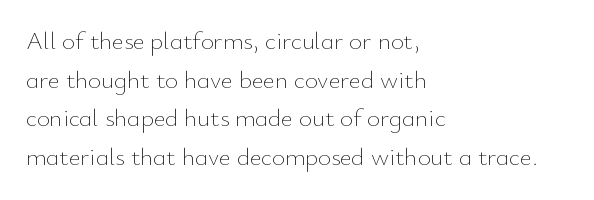
Q: Is the text bold? A: No.
Q: Is the text italic (slanted)? A: No, it is upright.
Q: Is the text underlined? A: No.
Q: How is the paragraph aligned? A: Left-aligned.
Q: Is the spacing between letters normal or unusually wide? A: Normal.
Q: Is the spacing between lines tight, normal or loose? A: Normal.
